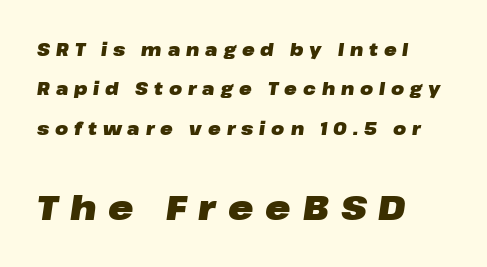
Quick note: underline off. Small over large — that's the arrangement of the two blocks here. Leftover space on each line is placed entirely after the last word. The rendering uses a large line-height, opening up the rows. Heavy, bold letterforms.
